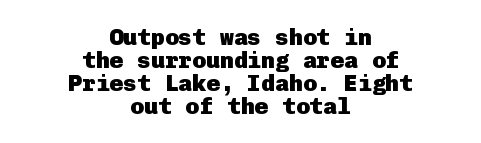
The image shows 23 px bold type, upright; set centered, tight line spacing (1.0x), normal letter spacing, not underlined.
